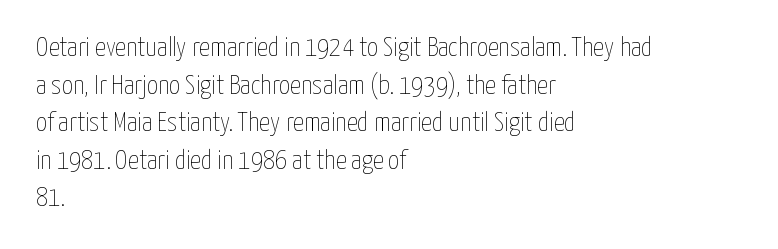
The image shows 27 px text type, upright; set left-aligned, normal line spacing (1.39x), normal letter spacing, not underlined.
